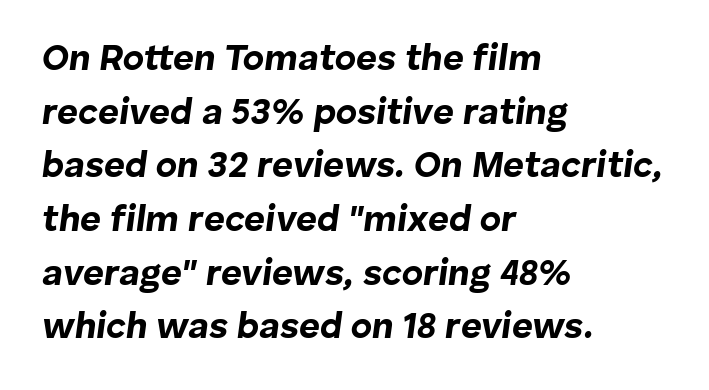
Q: Is the text bold? A: Yes.
Q: Is the text italic (slanted)? A: Yes, it leans right by about 8 degrees.
Q: Is the text underlined? A: No.
Q: How is the paragraph aligned? A: Left-aligned.
Q: Is the spacing between letters normal or unusually wide? A: Normal.
Q: Is the spacing between lines tight, normal or loose? A: Normal.
Q: Width (condensed, normal, or wide)? A: Normal.
Q: Stroke contrast? A: Low.
Q: x-height? A: Medium.
Q: Monospaced? A: No.
